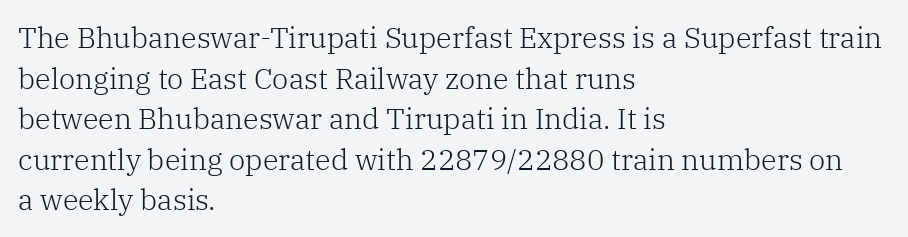
Q: Is the text bold? A: No.
Q: Is the text italic (slanted)? A: No, it is upright.
Q: Is the typeface a serif or a sans-serif typeface? A: Serif.
Q: Is the text underlined? A: No.
Q: How is the paragraph aligned? A: Left-aligned.
Q: Is the spacing between letters normal or unusually wide? A: Normal.
Q: Is the spacing between lines tight, normal or loose? A: Normal.
Q: Width (condensed, normal, or wide)? A: Normal.
Q: Stroke contrast? A: Low.
Q: x-height? A: Medium.
Q: Monospaced? A: No.
